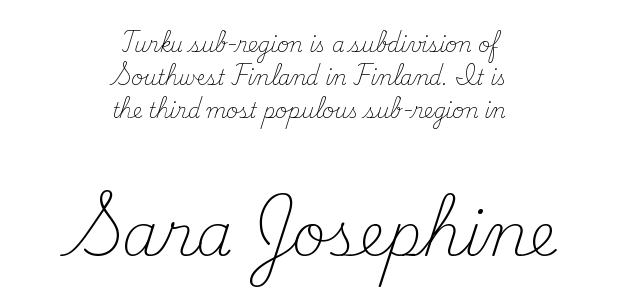
{"serif": "yes", "bold": "no", "weight": "light", "width": "normal", "stroke_contrast": "medium", "x_height": "small", "monospaced": "no", "underline": "no", "align": "center", "line_spacing": "normal", "line_spacing_ratio": 1.66, "letter_spacing": "normal", "letter_spacing_em": 0.0, "larger_block": "second", "size_ratio": 2.95, "glyph_px": 59}
